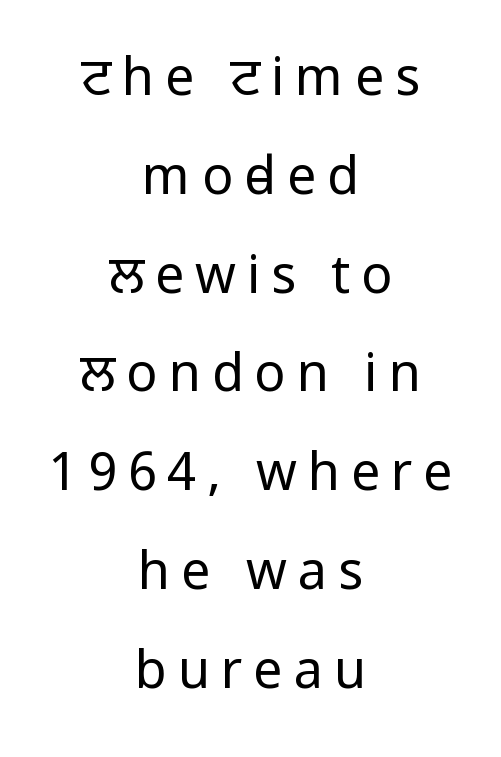
Q: Is the text bold? A: No.
Q: Is the text italic (slanted)? A: No, it is upright.
Q: Is the typeface a serif or a sans-serif typeface? A: Sans-serif.
Q: Is the text underlined? A: No.
Q: How is the paragraph aligned? A: Centered.
Q: Is the spacing between letters normal or unusually wide? A: Unusually wide.
Q: Is the spacing between lines tight, normal or loose? A: Loose.
Q: Width (condensed, normal, or wide)? A: Condensed.
Q: Stroke contrast? A: Low.
